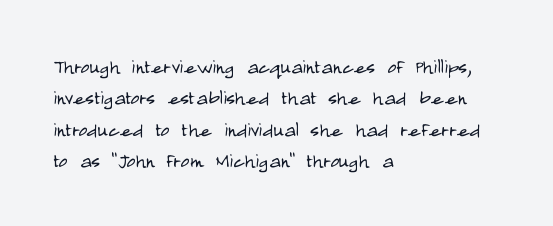
Q: Is the text bold? A: No.
Q: Is the text italic (slanted)? A: No, it is upright.
Q: Is the text underlined? A: No.
Q: How is the paragraph aligned? A: Left-aligned.
Q: Is the spacing between letters normal or unusually wide? A: Normal.
Q: Is the spacing between lines tight, normal or loose? A: Normal.
